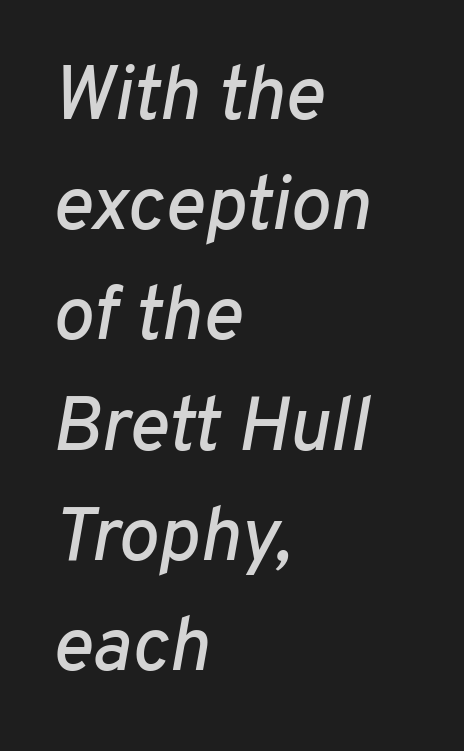
{"italic": "yes", "lean": "right", "slant_degrees": 10, "width": "normal", "stroke_contrast": "low", "x_height": "medium", "monospaced": "no", "underline": "no", "align": "left", "line_spacing": "normal", "line_spacing_ratio": 1.45, "letter_spacing": "normal", "letter_spacing_em": 0.0, "glyph_px": 76}
